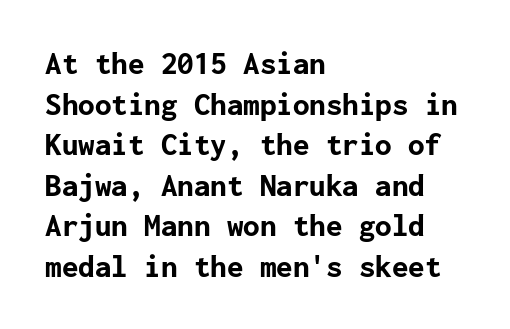
Honestly, the letter spacing is just normal — you wouldn't notice it. Where is the straight margin? On the left. Grotesque or geometric, the face here clearly has no serifs. Is there any slant? The stems are plumb. The specimen omits any rule beneath the text block's lines. Thick stems and heavy bowls — unmistakably bold.
